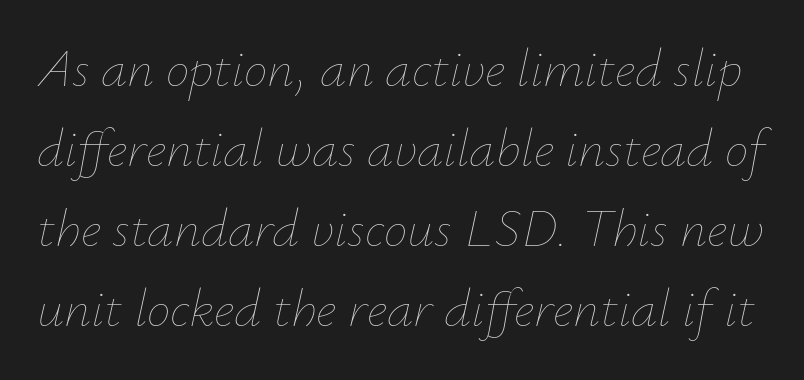
Check under the words: just untouched page. Does extra space separate the letters? No, they use regular spacing. Students, observe: this is what conventionally led text looks like. The letters advance in unequal steps, a hallmark of proportional type. Looking at the ascenders, they clearly lean. Unbolded letterforms with no extra heft.
